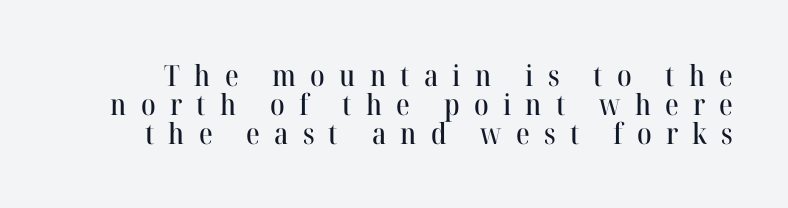
{"serif": "yes", "italic": "no", "width": "normal", "stroke_contrast": "high", "x_height": "medium", "monospaced": "no", "underline": "no", "line_spacing": "tight", "line_spacing_ratio": 1.0, "letter_spacing": "wide", "letter_spacing_em": 0.49, "glyph_px": 29}
